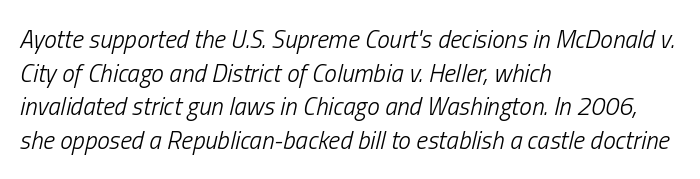
{"italic": "yes", "lean": "right", "slant_degrees": 13, "bold": "no", "underline": "no", "align": "left", "line_spacing": "normal", "line_spacing_ratio": 1.35, "letter_spacing": "normal", "letter_spacing_em": 0.0, "glyph_px": 25}
